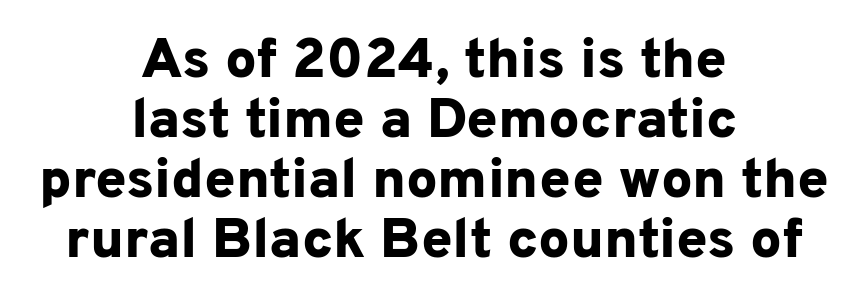
The image shows 56 px bold sans-serif type, upright; set centered, tight line spacing (1.07x), normal letter spacing, not underlined; low stroke contrast and a medium x-height.
